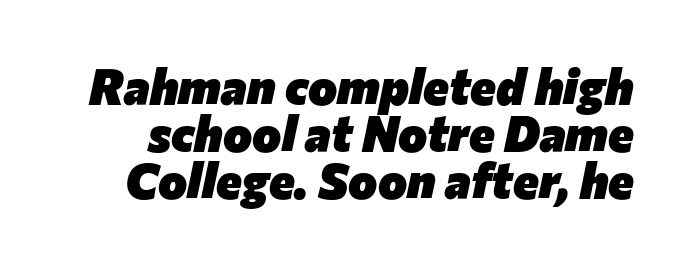
{"italic": "yes", "lean": "right", "slant_degrees": 12, "bold": "yes", "weight": "heavy", "width": "normal", "stroke_contrast": "low", "x_height": "medium", "monospaced": "no", "underline": "no", "line_spacing": "tight", "line_spacing_ratio": 0.96, "letter_spacing": "normal", "letter_spacing_em": 0.0, "glyph_px": 49}
